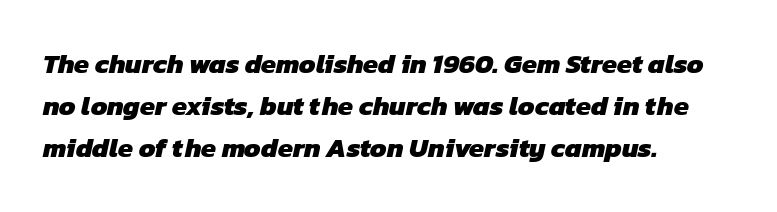
Q: Is the text bold? A: Yes.
Q: Is the text underlined? A: No.
Q: How is the paragraph aligned? A: Left-aligned.
Q: Is the spacing between letters normal or unusually wide? A: Normal.
Q: Is the spacing between lines tight, normal or loose? A: Normal.
